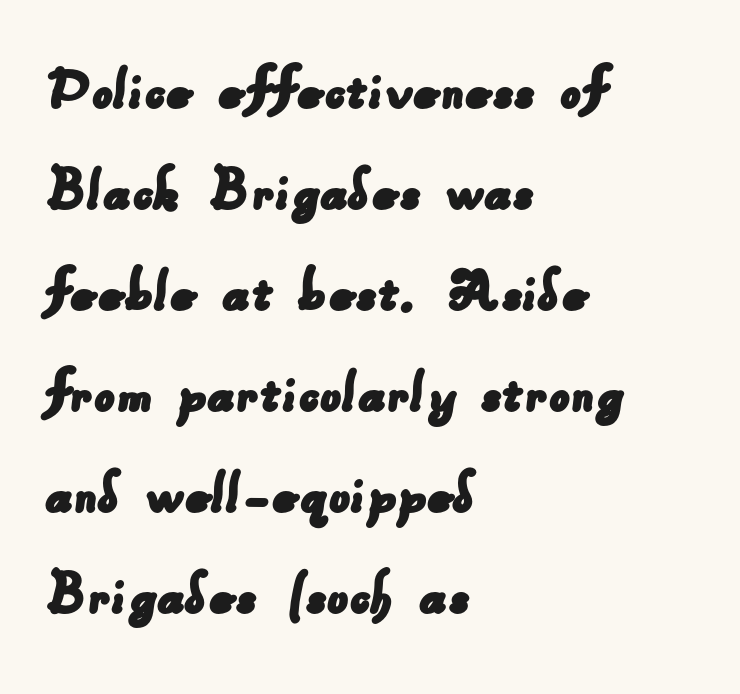
{"serif": "no", "width": "normal", "stroke_contrast": "low", "x_height": "small", "monospaced": "no", "underline": "no", "align": "left", "line_spacing": "normal", "line_spacing_ratio": 1.53, "letter_spacing": "normal", "letter_spacing_em": 0.0, "glyph_px": 66}
